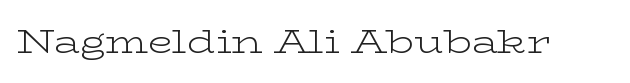
The image shows 32 px light, wide serif type, upright; set normal letter spacing, not underlined; low stroke contrast and a medium x-height.
